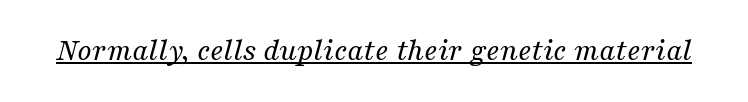
Q: Is the text bold? A: No.
Q: Is the text italic (slanted)? A: Yes, it leans right by about 16 degrees.
Q: Is the typeface a serif or a sans-serif typeface? A: Serif.
Q: Is the text underlined? A: Yes.
Q: Is the spacing between letters normal or unusually wide? A: Normal.
Q: Width (condensed, normal, or wide)? A: Normal.
Q: Stroke contrast? A: Medium.
Q: x-height? A: Medium.
Q: Monospaced? A: No.
